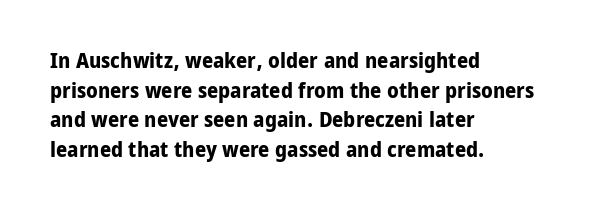
Caption: standard tracking, unaltered. Bold? Absolutely — the strokes are thick and heavy. Where is the straight margin? On the left. The line-height multiplier appears to be the usual default. Underlining? Definitely not there. Upright lettering throughout.
